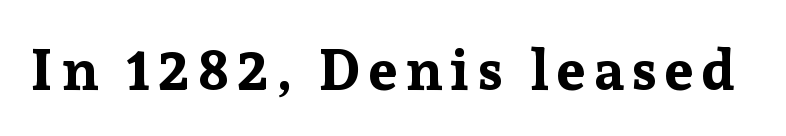
The image shows 57 px bold serif type, upright; set not underlined; low stroke contrast and a medium x-height.
